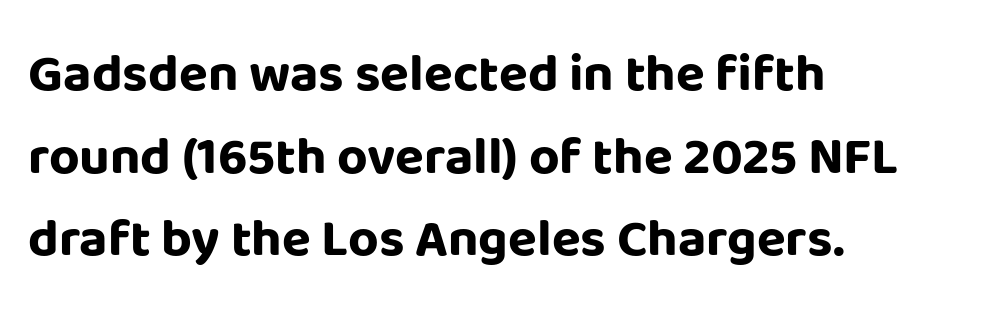
The glyphs have the mass of a bold cut. You can tell from the bare stems that sans-serif type was used. Do the characters align in a grid? No, the font is proportional. Honestly, the row spacing looks completely unremarkable. Inter-character spacing is left at the font's built-in metrics. Reading down the block, your eye returns to a fixed left position each line.
